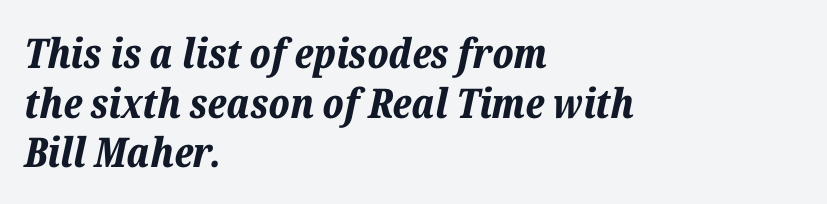
Q: Is the text bold? A: Yes.
Q: Is the text italic (slanted)? A: Yes, it leans right by about 12 degrees.
Q: Is the text underlined? A: No.
Q: How is the paragraph aligned? A: Left-aligned.
Q: Is the spacing between letters normal or unusually wide? A: Normal.
Q: Width (condensed, normal, or wide)? A: Normal.
Q: Stroke contrast? A: Low.
Q: x-height? A: Medium.
Q: Monospaced? A: No.
